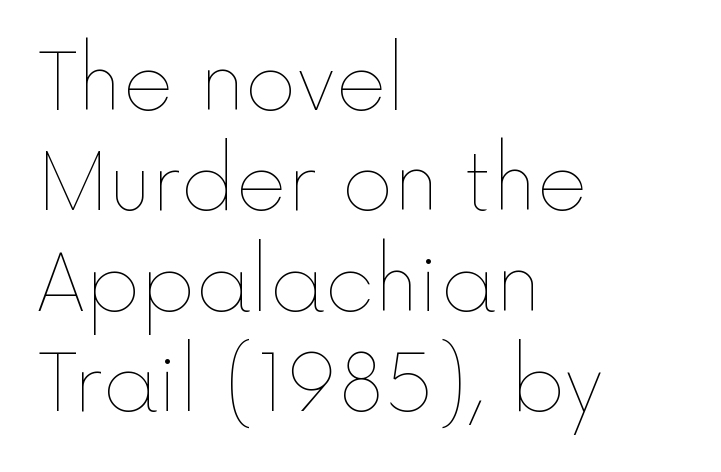
The image shows 79 px thin type, upright; set left-aligned, normal line spacing (1.27x), normal letter spacing, not underlined; a medium x-height.
